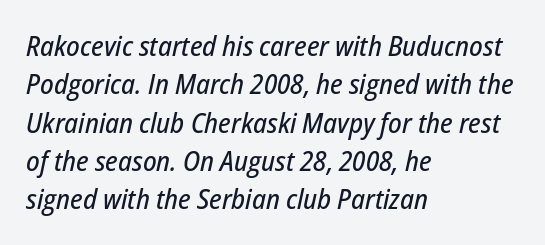
The image shows 28 px condensed type, italic (leaning right); set left-aligned, normal line spacing (1.37x), normal letter spacing, not underlined; low stroke contrast and a medium x-height.
